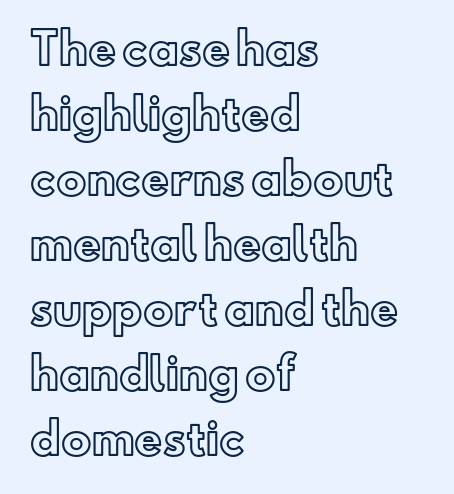
Reading down the column, the eye jumps a familiar distance to each next line. Look at the tracking — it's just the regular setting, nothing added. Short and long lines alike share a common starting point at left. Posture: straight, roman, zero tilt.
